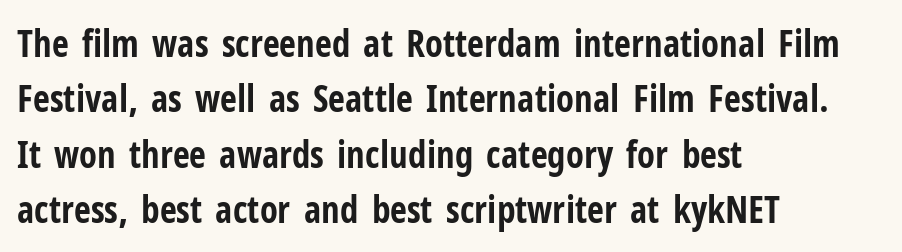
{"serif": "no", "italic": "no", "bold": "yes", "weight": "bold", "width": "condensed", "stroke_contrast": "low", "x_height": "medium", "monospaced": "no", "underline": "no", "align": "left", "line_spacing": "normal", "line_spacing_ratio": 1.5, "letter_spacing": "normal", "letter_spacing_em": 0.0, "glyph_px": 37}
